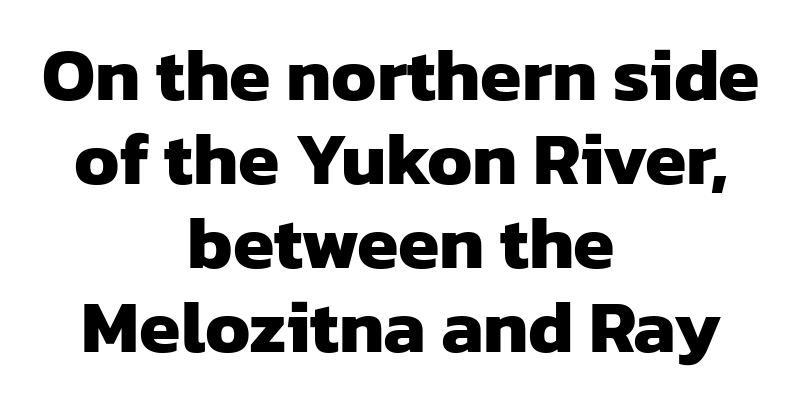
Q: Is the text bold? A: Yes.
Q: Is the typeface a serif or a sans-serif typeface? A: Sans-serif.
Q: Is the text underlined? A: No.
Q: How is the paragraph aligned? A: Centered.
Q: Is the spacing between letters normal or unusually wide? A: Normal.
Q: Is the spacing between lines tight, normal or loose? A: Tight.
Q: Width (condensed, normal, or wide)? A: Normal.
Q: Stroke contrast? A: Low.
Q: x-height? A: Medium.
Q: Monospaced? A: No.
